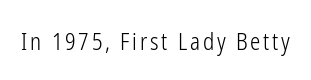
The image shows 23 px text type, upright; set not underlined.
